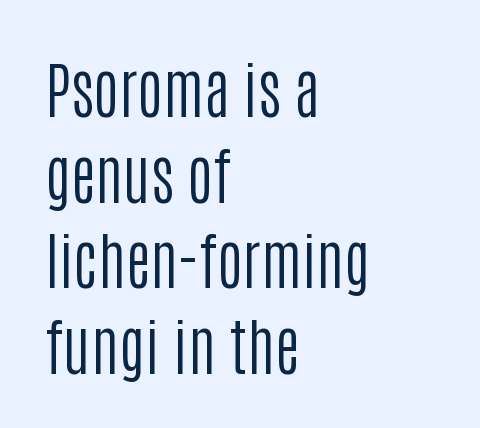
The image shows 62 px regular-weight, condensed sans-serif type, upright; set left-aligned, normal line spacing (1.38x), normal letter spacing, not underlined; low stroke contrast and a large x-height.
